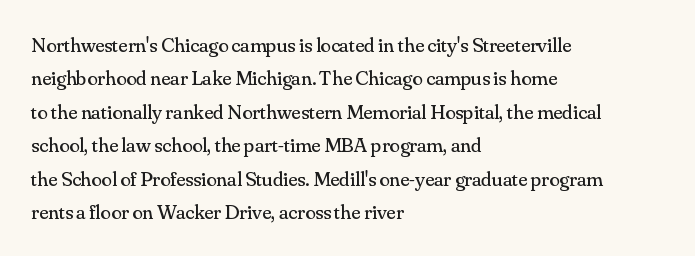
How would I describe the line gaps? Plain and ordinary. Weight: in the light-to-regular range. The type is set solid horizontally, with unmodified tracking. The lines are quadded left.
